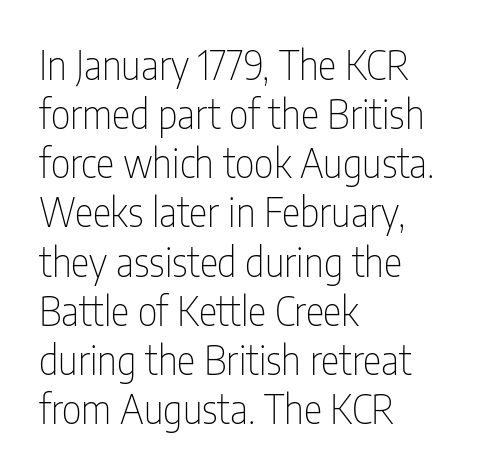
{"serif": "no", "italic": "no", "bold": "no", "weight": "thin", "width": "condensed", "stroke_contrast": "low", "x_height": "medium", "monospaced": "no", "underline": "no", "align": "left", "line_spacing": "normal", "line_spacing_ratio": 1.26, "letter_spacing": "normal", "letter_spacing_em": 0.0, "glyph_px": 39}
